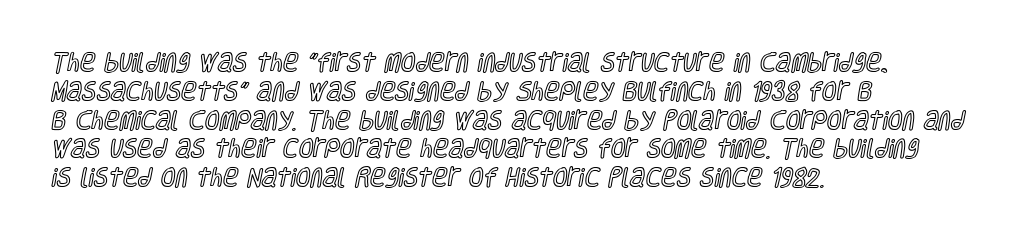
{"underline": "no", "align": "left", "line_spacing": "normal", "line_spacing_ratio": 1.37, "letter_spacing": "normal", "letter_spacing_em": 0.0, "glyph_px": 21}
